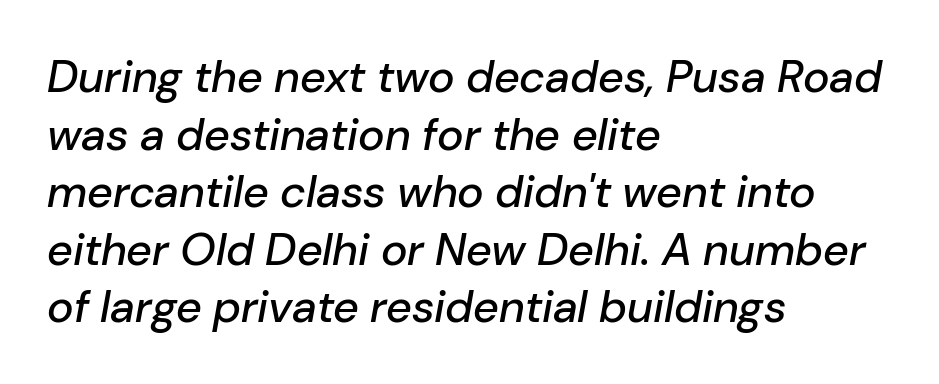
Q: Is the text italic (slanted)? A: Yes, it leans right by about 10 degrees.
Q: Is the text underlined? A: No.
Q: How is the paragraph aligned? A: Left-aligned.
Q: Is the spacing between letters normal or unusually wide? A: Normal.
Q: Is the spacing between lines tight, normal or loose? A: Normal.
Q: Width (condensed, normal, or wide)? A: Normal.
Q: Stroke contrast? A: Low.
Q: x-height? A: Medium.
Q: Monospaced? A: No.
